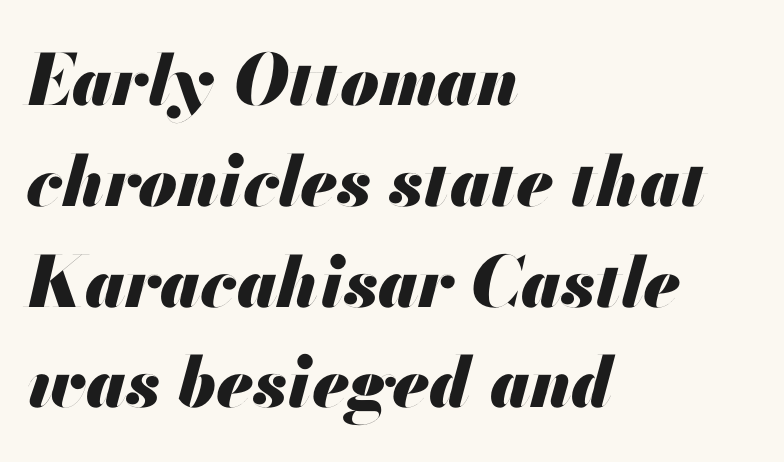
The image shows 70 px heavy type, italic (leaning right); set left-aligned, normal line spacing (1.44x), normal letter spacing, not underlined; medium stroke contrast and a small x-height.
